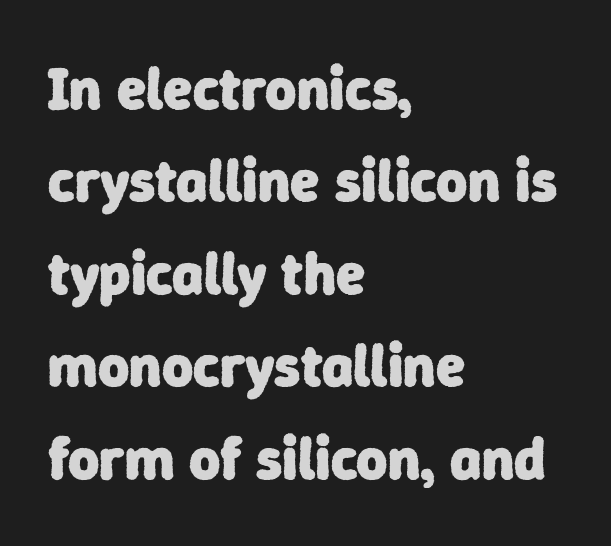
Think of a printed novel: that variable character pitch is what you see here. Nothing sits at the stroke ends, so this counts as sans-serif. Rule under the text: the space is simply empty. The line texture is even and compact thanks to regular tracking. Typographic density is high because the face is bold.
